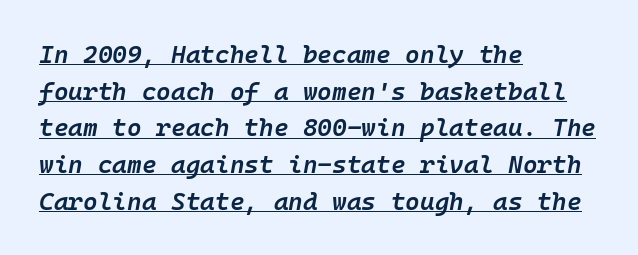
The image shows 25 px text type, italic (leaning right); set left-aligned, normal line spacing (1.47x), normal letter spacing, underlined.
